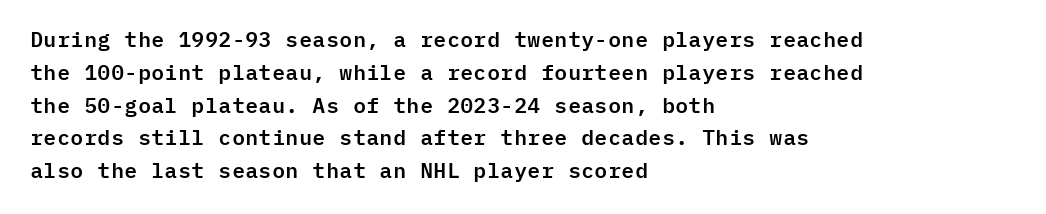
Whoever set this chose a conventional vertical rhythm. Quick note: not italic, upright. Only glyphs here, with clear space below each row. The horizontal fit of the characters is conventional and even. Notice how the passage keeps a crisp vertical edge on the left only.
